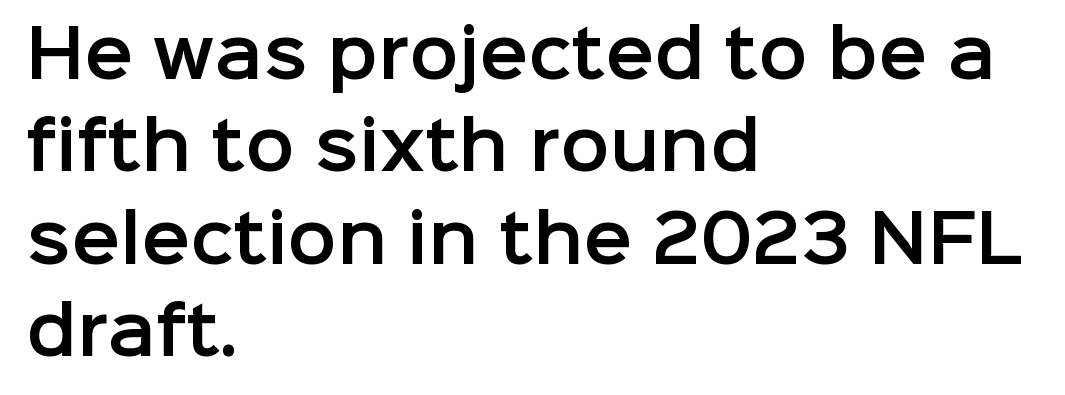
This rendering employs a face without finishing strokes, i.e., a sans-serif. Here the designer chose a conventional face with non-uniform glyph widths. If you drew a line through each stem, it would be perfectly vertical. Anything drawn beneath the words? Only blank space. Normally led — the rows are evenly, conventionally spaced.
